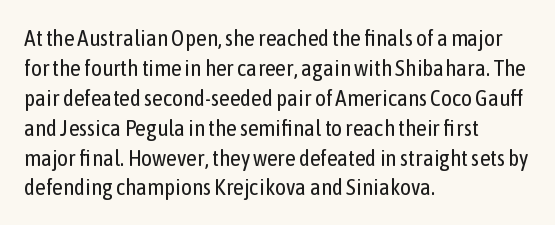
The lines are quadded left. The font sits on the lighter half of the weight spectrum, regular included. Tracking here is standard; glyphs follow each other at the usual distance. Italic? Not at all — the glyphs are vertical. Rule under the text: the space is simply empty.
